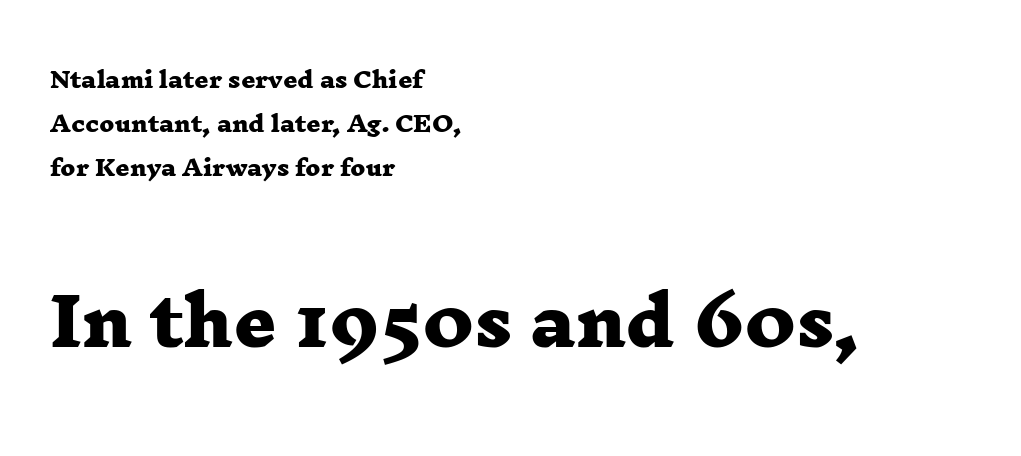
The image shows 66 px heavy, wide serif type; set left-aligned, loose line spacing (1.99x), normal letter spacing, not underlined; the second (bottom) block is 3.0x larger; low stroke contrast and a medium x-height.
